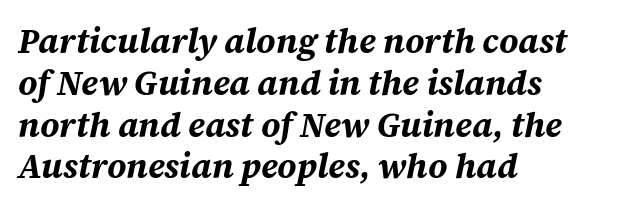
{"italic": "yes", "lean": "right", "slant_degrees": 12, "bold": "yes", "weight": "bold", "width": "normal", "stroke_contrast": "medium", "x_height": "large", "monospaced": "no", "underline": "no", "align": "left", "line_spacing_ratio": 1.23, "letter_spacing": "normal", "letter_spacing_em": 0.0, "glyph_px": 34}
